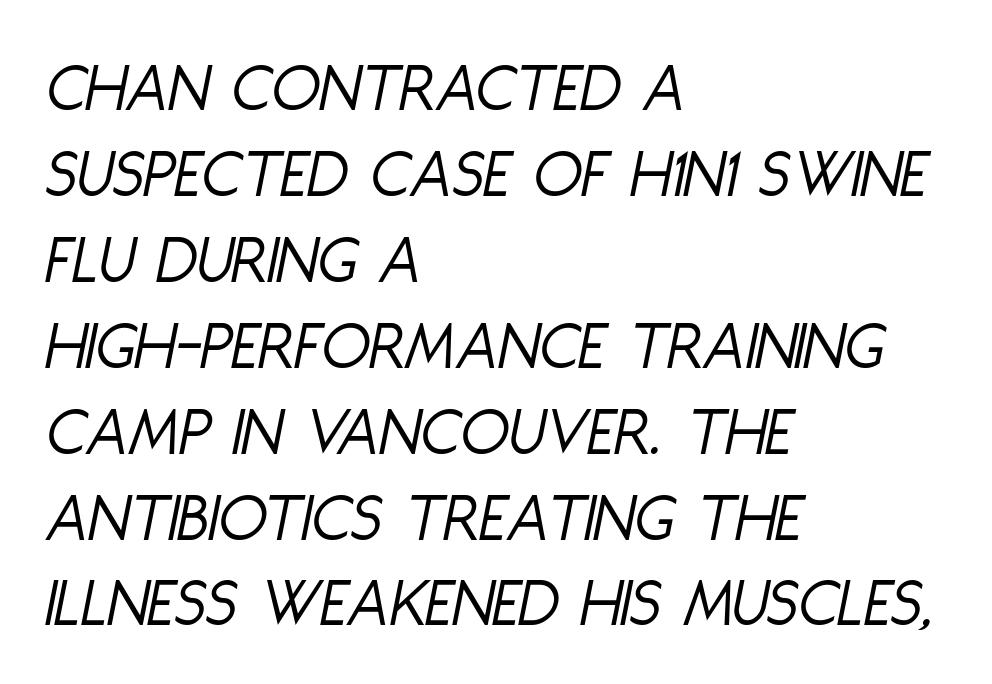
{"italic": "yes", "lean": "right", "slant_degrees": 11, "bold": "no", "weight": "light", "width": "condensed", "stroke_contrast": "low", "x_height": "large", "monospaced": "no", "underline": "no", "align": "left", "line_spacing_ratio": 1.21, "letter_spacing": "normal", "letter_spacing_em": 0.0, "glyph_px": 71}
